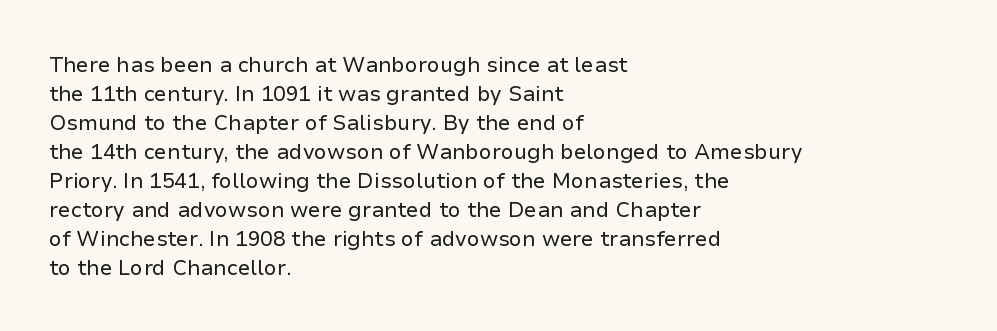
The image shows 21 px text type, upright; set left-aligned, normal line spacing (1.38x), normal letter spacing, not underlined.
